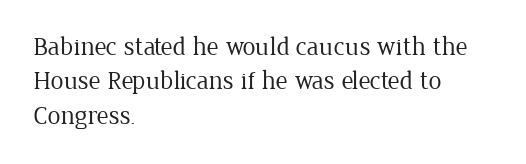
Leftover space on each line is placed entirely after the last word. Notice how the stems are strictly vertical — no italics here. The rendering uses a moderate line-height, typical for paragraphs. Underlining? Definitely not there. A light-to-regular cut is what we see here.
